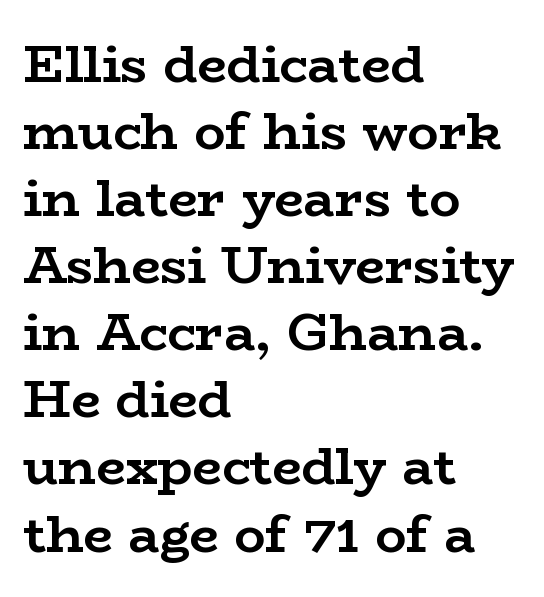
The image shows 52 px semibold, wide serif type, upright; set left-aligned, normal line spacing (1.29x), normal letter spacing, not underlined; low stroke contrast and a medium x-height.
